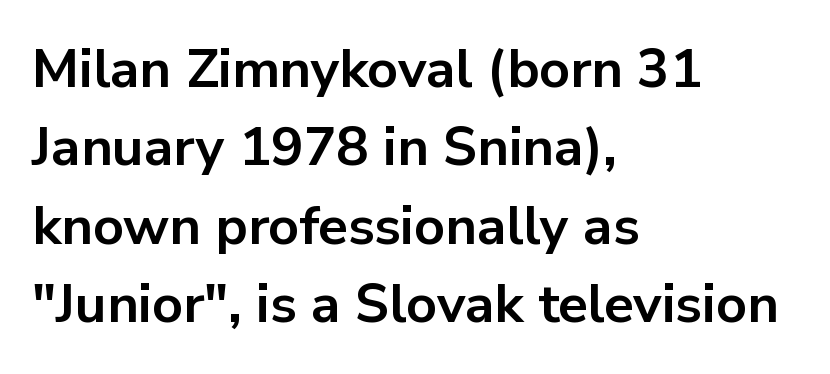
Do the characters align in a grid? No, the font is proportional. A typesetter would mark this as roman, not italic. The letterforms sit shoulder to shoulder at normal distance. Bare-footed words on every line. The block of text has a typical density, with ordinary space between rows. The letters carry no serifs — their stems end cleanly without finishing strokes.
